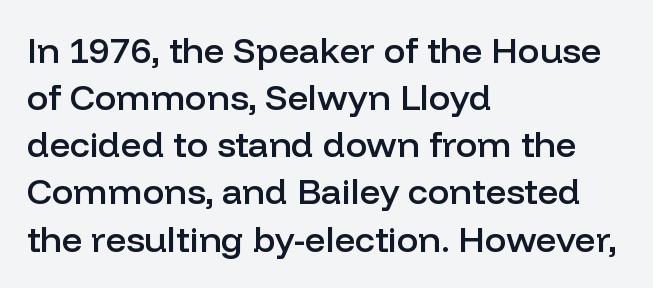
The rendering keeps characters at their native spacing. If you drew a line through each stem, it would be perfectly vertical. The rendering anchors every line to the left-hand side. This is the in-between weight designers call semibold or demi. Interline gaps are of average width in this sample. To sum up the face: it is a sans, with no serifs.
